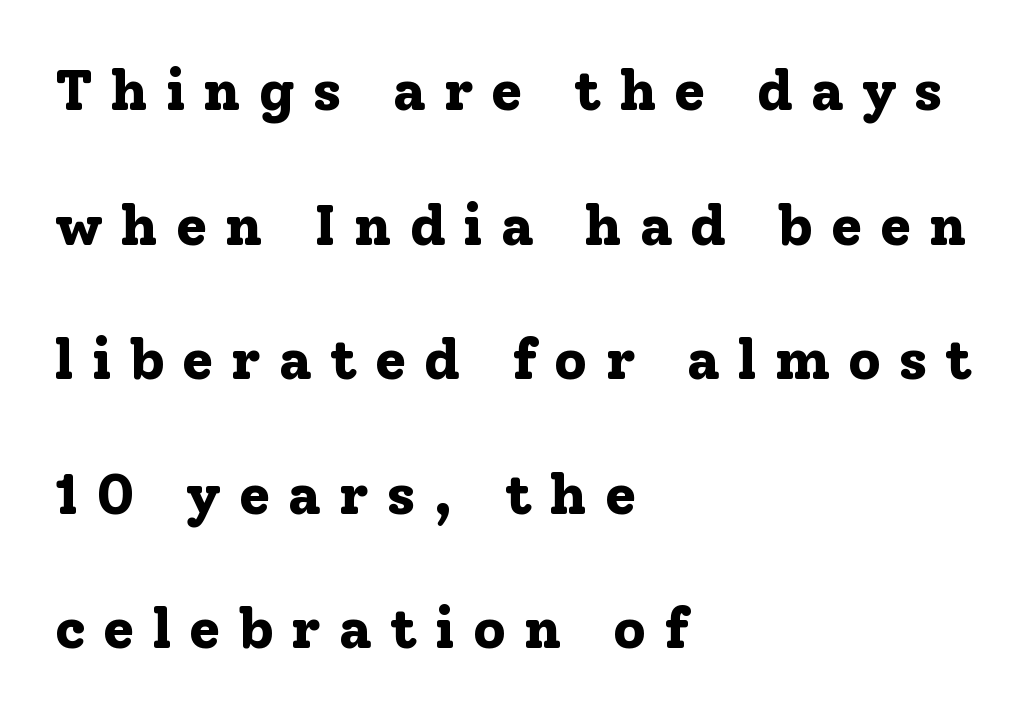
What's the leading like? Stretched, with rows far apart. Caption: expanded tracking, letters set apart. The specimen omits any rule beneath the text block's lines. Yep, those are serifs on the letters. This rendering uses left alignment, leaving the right contour irregular. Proportional: the letters do not fall into vertical columns.
